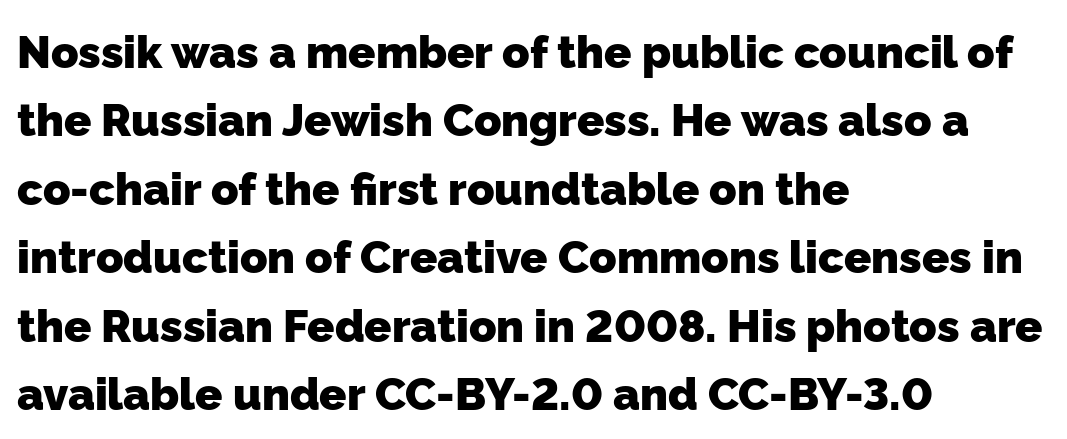
{"serif": "no", "bold": "yes", "weight": "heavy", "width": "normal", "stroke_contrast": "low", "x_height": "medium", "monospaced": "no", "underline": "no", "align": "left", "line_spacing": "normal", "line_spacing_ratio": 1.52, "letter_spacing": "normal", "letter_spacing_em": 0.0, "glyph_px": 45}
